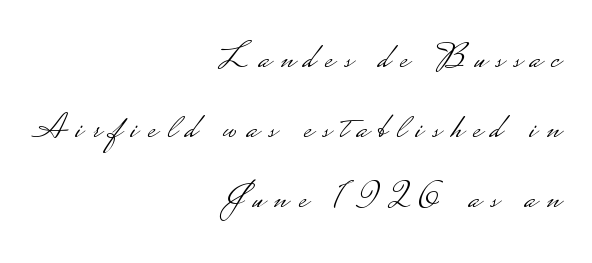
Q: Is the text bold? A: No.
Q: Is the text italic (slanted)? A: Yes.
Q: Is the typeface a serif or a sans-serif typeface? A: Sans-serif.
Q: Is the text underlined? A: No.
Q: How is the paragraph aligned? A: Right-aligned.
Q: Is the spacing between letters normal or unusually wide? A: Unusually wide.
Q: Width (condensed, normal, or wide)? A: Wide.
Q: Stroke contrast? A: Low.
Q: Monospaced? A: No.
